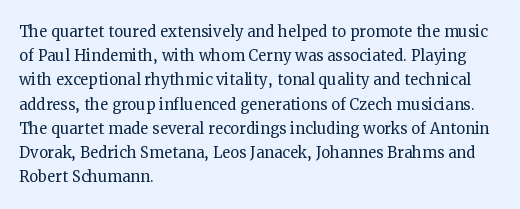
Tall strokes in this sample are plumb rather than angled. Decoration check: the copy has no underline. Words appear dense and cohesive because spacing is normal. The typesetter chose a ragged-right arrangement here.
